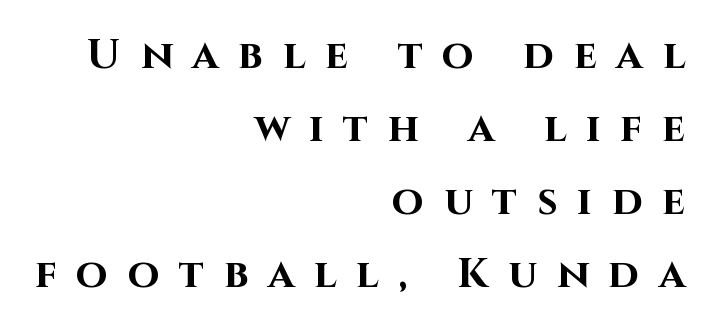
Typographic density is high because the face is bold. Each row of text sits above clean, open space. Grotesque or geometric, the face here clearly has no serifs. There is plenty of visible air inserted between adjacent glyphs. Characters remain perfectly vertical along every line.
